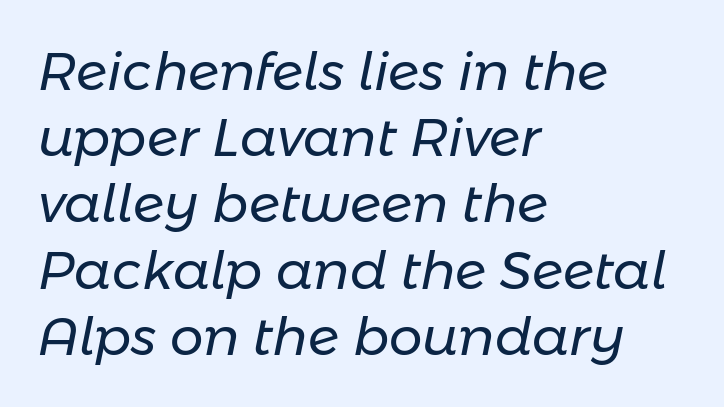
Q: Is the text bold? A: No.
Q: Is the text italic (slanted)? A: Yes, it leans right by about 11 degrees.
Q: Is the text underlined? A: No.
Q: How is the paragraph aligned? A: Left-aligned.
Q: Is the spacing between letters normal or unusually wide? A: Normal.
Q: Is the spacing between lines tight, normal or loose? A: Normal.
Q: Width (condensed, normal, or wide)? A: Normal.
Q: Stroke contrast? A: Low.
Q: x-height? A: Medium.
Q: Monospaced? A: No.
